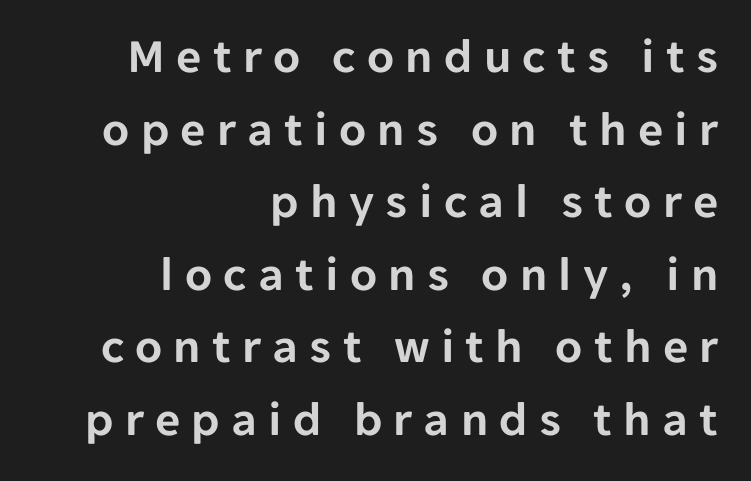
The gap between lines stays unmarked. Quick note: interline space is typical. The tracking jumps out immediately: characters are airy and widely separated. This sample is right-justified, so line beginnings fall wherever the words allow.
